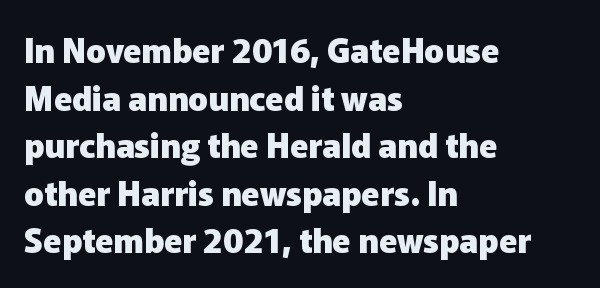
Every letter is thick-stroked: bold, no question. Nope, no serifs anywhere on these letters. The foot of each line stays bare and open. What's the leading like? Ordinary, nothing unusual. The passage shown is typed in a proportional face where columns would drift. Rendered with straight, roman letterforms.
